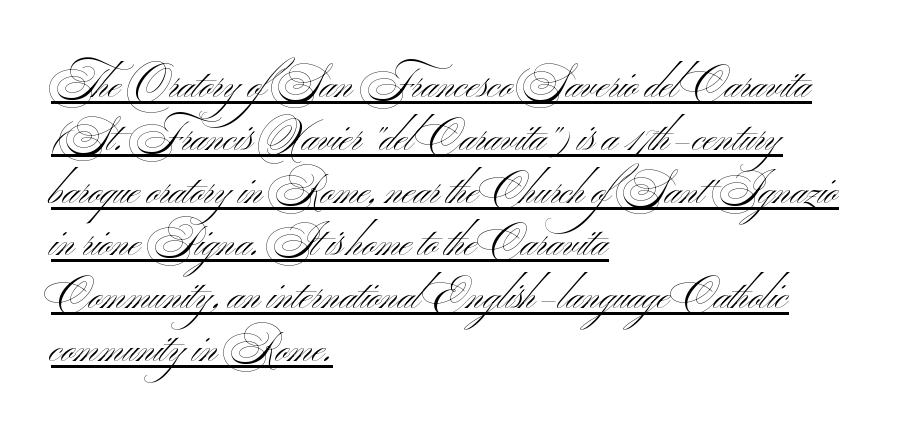
The image shows 40 px light, wide sans-serif type; set left-aligned, normal line spacing (1.32x), normal letter spacing, underlined; medium stroke contrast and a small x-height.
